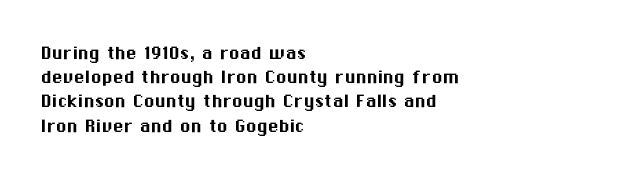
{"italic": "no", "underline": "no", "align": "left", "line_spacing": "tight", "line_spacing_ratio": 1.1, "letter_spacing": "normal", "letter_spacing_em": 0.0, "glyph_px": 22}
